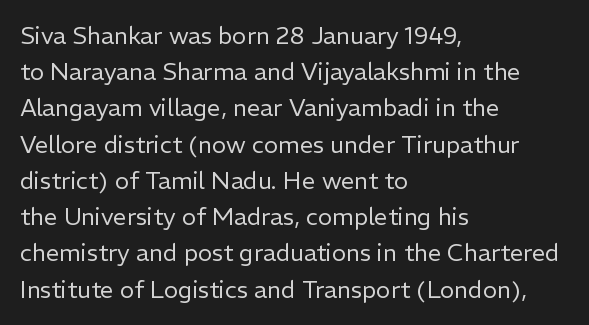
The image shows 24 px text type, upright; set left-aligned, normal line spacing (1.51x), normal letter spacing, not underlined.
